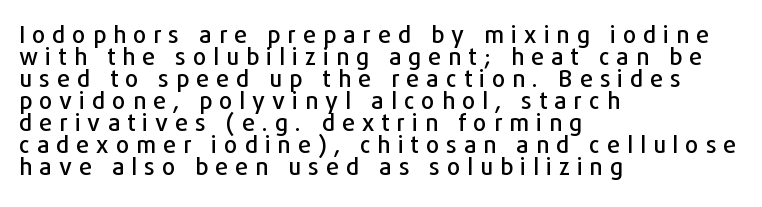
{"italic": "no", "underline": "no", "align": "left", "line_spacing": "tight", "line_spacing_ratio": 0.96, "letter_spacing": "wide", "letter_spacing_em": 0.31, "glyph_px": 23}
